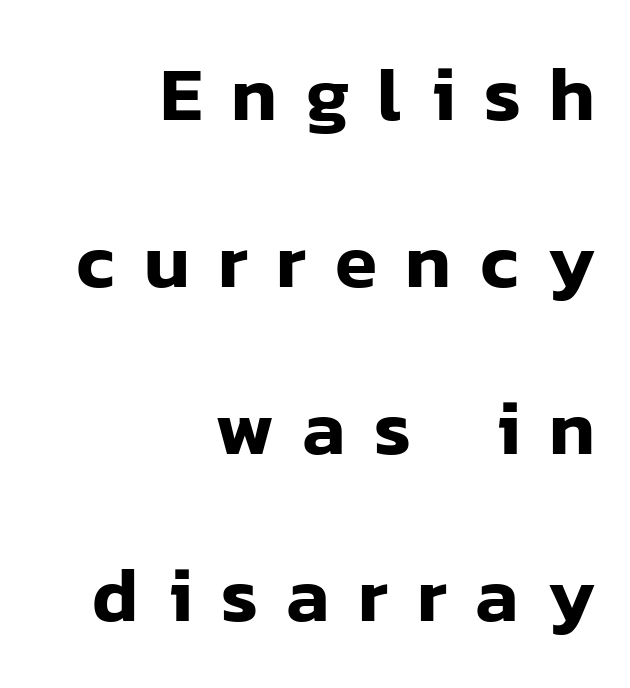
The face used here is proportionally spaced, like ordinary book or web type. Designer's note — italics off, roman on. How would I describe the line gaps? Wide and relaxed. Loose tracking; the words dissolve into strings of separated letters.
